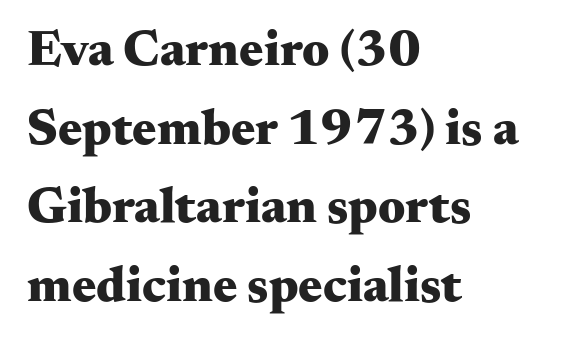
{"serif": "yes", "italic": "no", "bold": "yes", "weight": "heavy", "width": "wide", "stroke_contrast": "medium", "x_height": "small", "monospaced": "no", "underline": "no", "align": "left", "line_spacing": "normal", "line_spacing_ratio": 1.54, "letter_spacing": "normal", "letter_spacing_em": 0.0, "glyph_px": 51}
